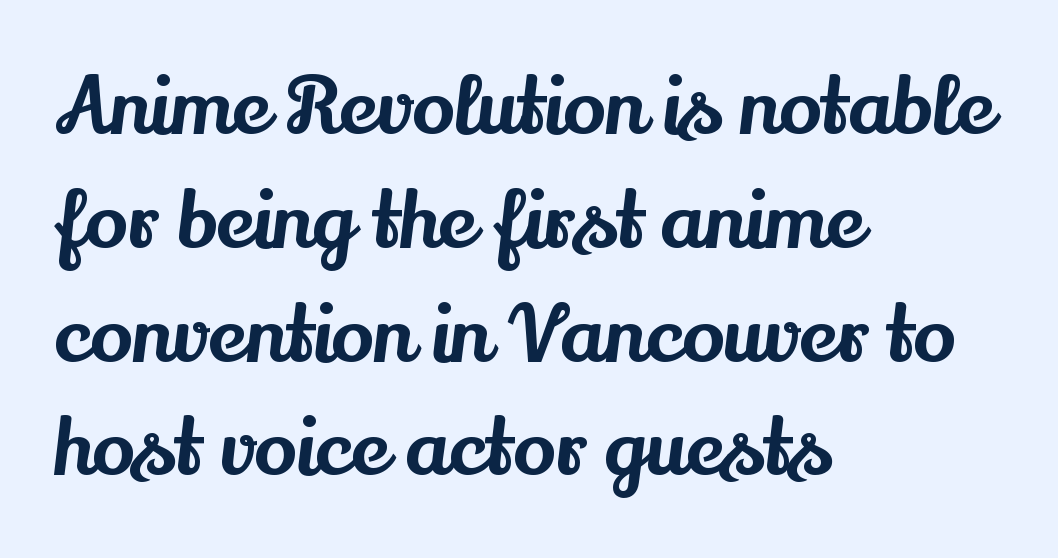
Q: Is the text italic (slanted)? A: Yes.
Q: Is the typeface a serif or a sans-serif typeface? A: Serif.
Q: Is the text underlined? A: No.
Q: How is the paragraph aligned? A: Left-aligned.
Q: Is the spacing between letters normal or unusually wide? A: Normal.
Q: Is the spacing between lines tight, normal or loose? A: Normal.
Q: Width (condensed, normal, or wide)? A: Normal.
Q: Stroke contrast? A: Medium.
Q: x-height? A: Small.
Q: Monospaced? A: No.
